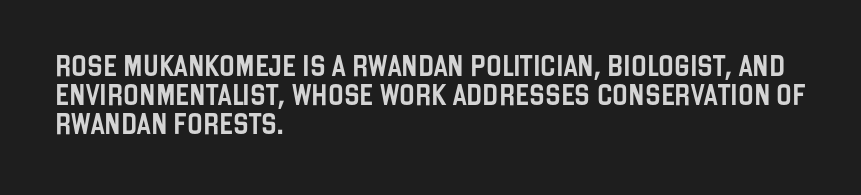
The compositor pushed each line to the left boundary. The strip under each line holds only bare page. When letters stand straight like this, we call the style roman or upright. Letter spacing: default. In terms of leading, this rendering sits right in the middle.
